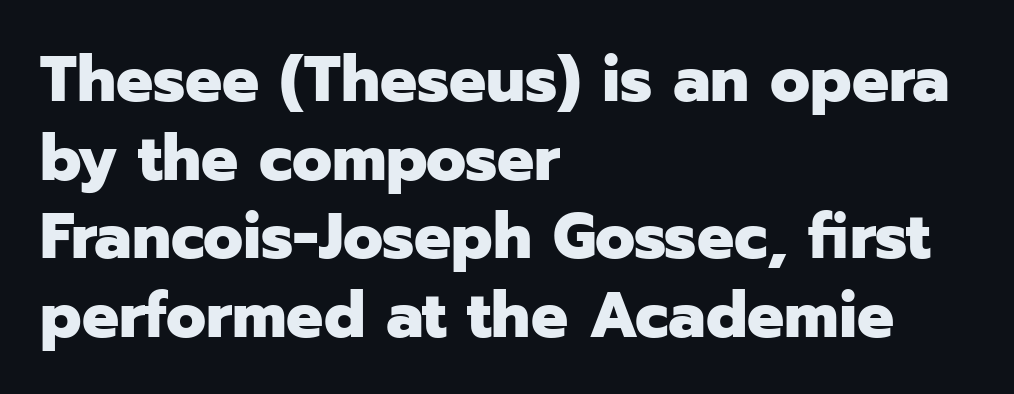
Q: Is the text bold? A: Yes.
Q: Is the text italic (slanted)? A: No, it is upright.
Q: Is the typeface a serif or a sans-serif typeface? A: Sans-serif.
Q: Is the text underlined? A: No.
Q: How is the paragraph aligned? A: Left-aligned.
Q: Is the spacing between letters normal or unusually wide? A: Normal.
Q: Width (condensed, normal, or wide)? A: Normal.
Q: Stroke contrast? A: Low.
Q: x-height? A: Medium.
Q: Monospaced? A: No.
